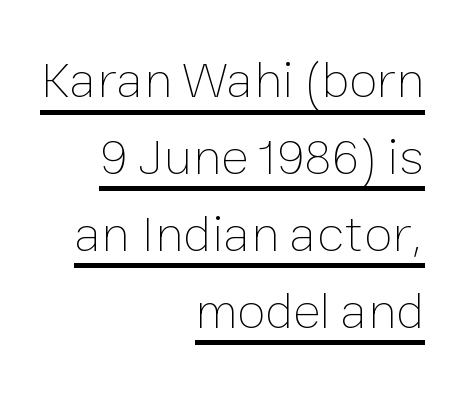
{"italic": "no", "bold": "no", "weight": "thin", "width": "normal", "stroke_contrast": "low", "x_height": "medium", "monospaced": "no", "underline": "yes", "align": "right", "line_spacing": "normal", "line_spacing_ratio": 1.48, "letter_spacing": "normal", "letter_spacing_em": 0.0, "glyph_px": 52}
